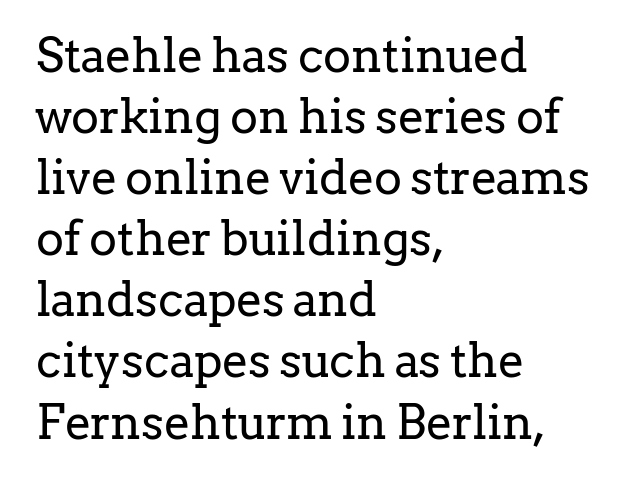
{"serif": "yes", "italic": "no", "bold": "no", "weight": "regular", "width": "normal", "stroke_contrast": "low", "x_height": "medium", "monospaced": "no", "underline": "no", "align": "left", "line_spacing": "normal", "line_spacing_ratio": 1.3, "letter_spacing": "normal", "letter_spacing_em": 0.0, "glyph_px": 47}
